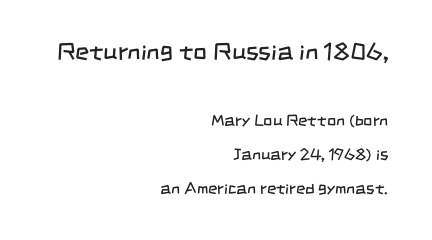
The image shows 24 px text type; set right-aligned, loose line spacing (2.14x), normal letter spacing, not underlined; the first (top) block is 1.5x larger.
